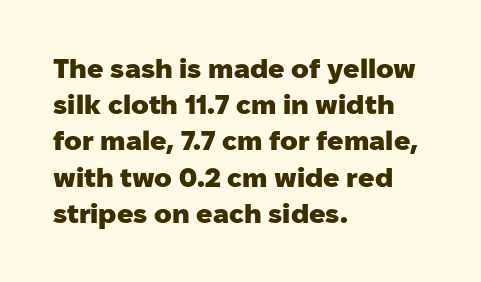
{"italic": "no", "bold": "yes", "underline": "no", "align": "left", "line_spacing": "normal", "line_spacing_ratio": 1.34, "letter_spacing": "normal", "letter_spacing_em": 0.0, "glyph_px": 27}
